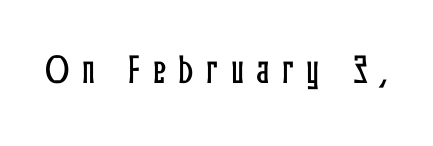
{"italic": "no", "width": "condensed", "stroke_contrast": "low", "x_height": "medium", "monospaced": "no", "underline": "no", "letter_spacing": "wide", "letter_spacing_em": 0.39, "glyph_px": 32}
